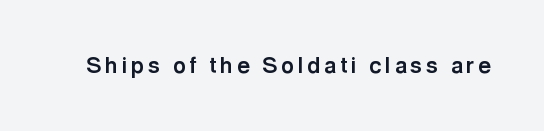
Weight check: bold — yes, fully. Rule under the text: the space is simply empty. Quick note: not italic, upright.
